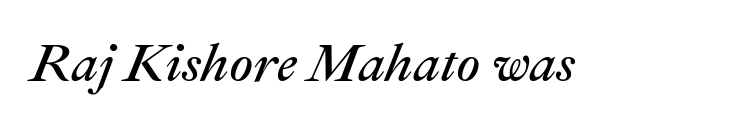
{"italic": "yes", "lean": "right", "slant_degrees": 22, "bold": "no", "weight": "regular", "width": "normal", "stroke_contrast": "medium", "x_height": "medium", "monospaced": "no", "underline": "no", "letter_spacing": "normal", "letter_spacing_em": 0.0, "glyph_px": 53}
